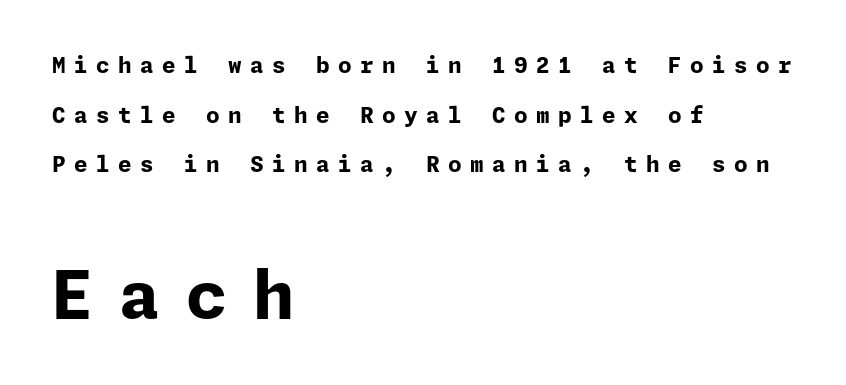
{"serif": "no", "italic": "no", "bold": "yes", "weight": "bold", "width": "normal", "stroke_contrast": "low", "x_height": "medium", "underline": "no", "align": "left", "line_spacing": "loose", "line_spacing_ratio": 2.26, "letter_spacing": "wide", "letter_spacing_em": 0.38, "larger_block": "second", "size_ratio": 3.05, "glyph_px": 67}
